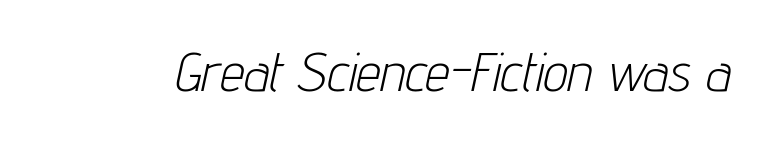
{"italic": "yes", "lean": "right", "slant_degrees": 12, "bold": "no", "weight": "light", "width": "condensed", "stroke_contrast": "low", "x_height": "medium", "monospaced": "no", "underline": "no", "letter_spacing": "normal", "letter_spacing_em": 0.0, "glyph_px": 55}
